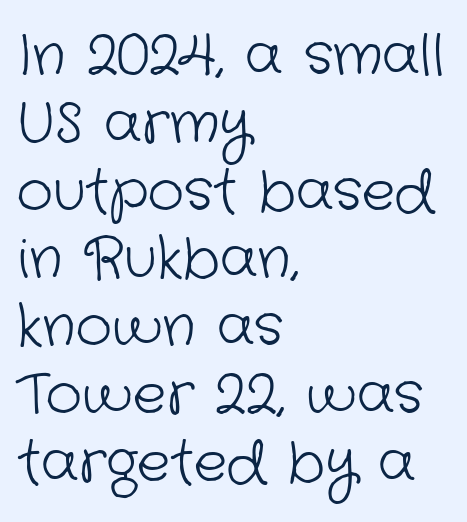
Weight: not bold — regular or lighter. Lines of text with bare space underneath. Varying glyph widths throughout — classic text-font behaviour. The lines are quadded left. This sample uses a sans-serif face.
